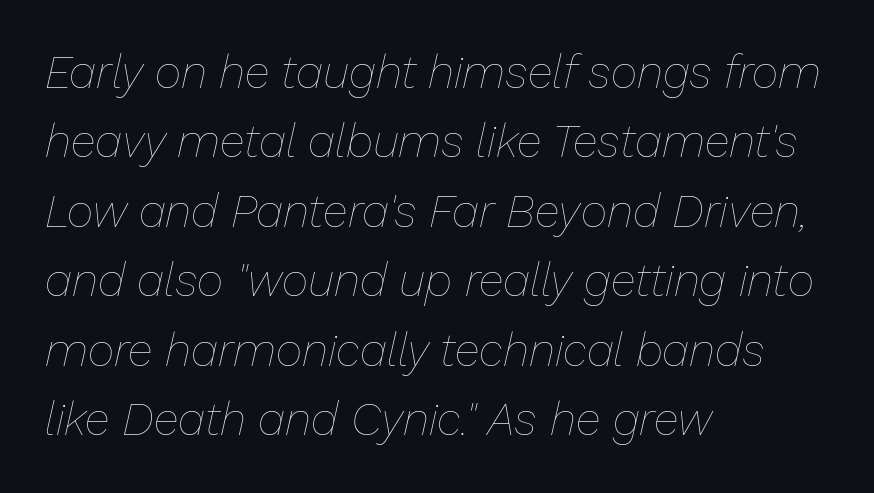
The image shows 46 px thin type, italic (leaning right); set left-aligned, normal line spacing (1.51x), normal letter spacing, not underlined; low stroke contrast and a medium x-height.
